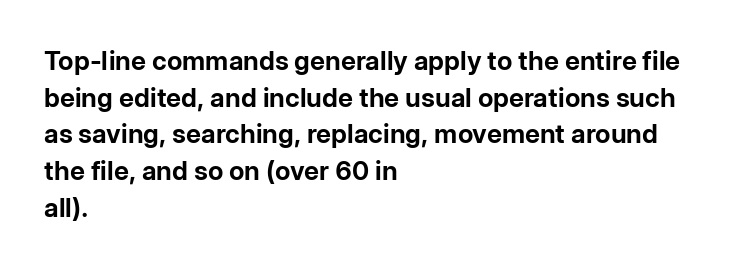
Caption: multi-line text, flush left, ragged right. Look at the tracking — it's just the regular setting, nothing added. Upright lettering throughout. The passage shown is emphatically bold. The passage shown is not underscored anywhere.
